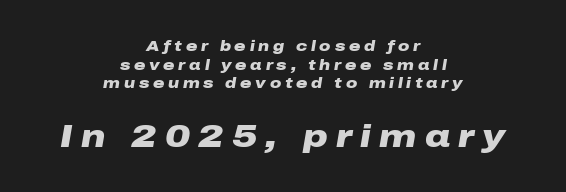
Q: Is the text bold? A: Yes.
Q: Is the text italic (slanted)? A: Yes, it leans right by about 10 degrees.
Q: Is the text underlined? A: No.
Q: How is the paragraph aligned? A: Centered.
Q: Is the spacing between letters normal or unusually wide? A: Unusually wide.
Q: Is the spacing between lines tight, normal or loose? A: Normal.
Q: Which block of text is set in a larger size, the first (top) or the second (bottom)? A: The second (bottom) one.
Q: Width (condensed, normal, or wide)? A: Wide.
Q: Stroke contrast? A: Low.
Q: x-height? A: Medium.
Q: Monospaced? A: No.
